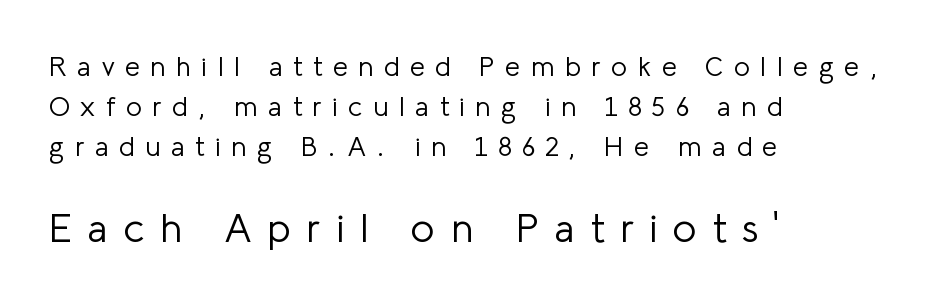
Q: Is the text bold? A: No.
Q: Is the text italic (slanted)? A: No, it is upright.
Q: Is the typeface a serif or a sans-serif typeface? A: Sans-serif.
Q: Is the text underlined? A: No.
Q: How is the paragraph aligned? A: Left-aligned.
Q: Is the spacing between letters normal or unusually wide? A: Unusually wide.
Q: Is the spacing between lines tight, normal or loose? A: Normal.
Q: Which block of text is set in a larger size, the first (top) or the second (bottom)? A: The second (bottom) one.
Q: Width (condensed, normal, or wide)? A: Normal.
Q: Stroke contrast? A: Low.
Q: x-height? A: Medium.
Q: Monospaced? A: No.
